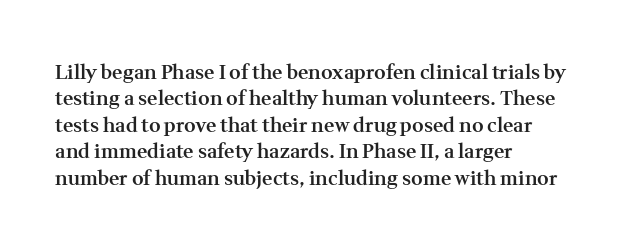
{"italic": "no", "bold": "semi", "underline": "no", "align": "left", "line_spacing": "normal", "line_spacing_ratio": 1.32, "letter_spacing": "normal", "letter_spacing_em": 0.0, "glyph_px": 20}
